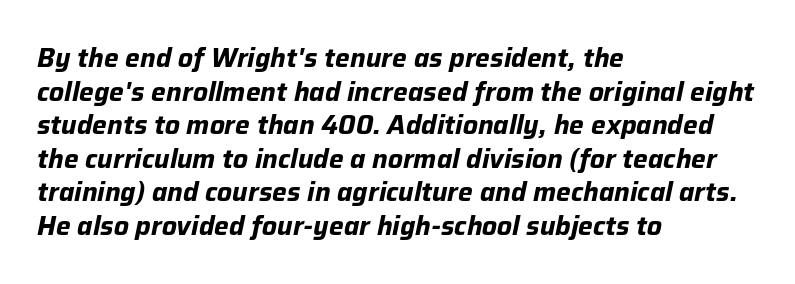
The image shows 26 px bold type, italic (leaning right); set left-aligned, normal line spacing (1.29x), normal letter spacing, not underlined.
